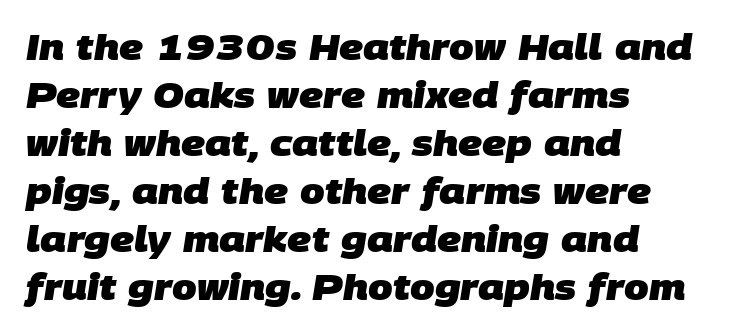
The image shows 35 px heavy sans-serif type; set left-aligned, normal line spacing (1.37x), normal letter spacing, not underlined; low stroke contrast and a large x-height.
